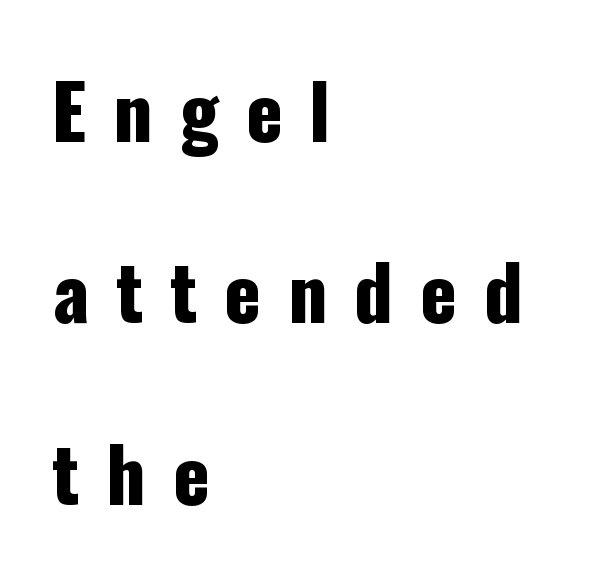
Q: Is the text italic (slanted)? A: No, it is upright.
Q: Is the typeface a serif or a sans-serif typeface? A: Sans-serif.
Q: Is the text underlined? A: No.
Q: How is the paragraph aligned? A: Left-aligned.
Q: Is the spacing between letters normal or unusually wide? A: Unusually wide.
Q: Is the spacing between lines tight, normal or loose? A: Loose.
Q: Width (condensed, normal, or wide)? A: Condensed.
Q: Stroke contrast? A: Low.
Q: x-height? A: Medium.
Q: Monospaced? A: No.
